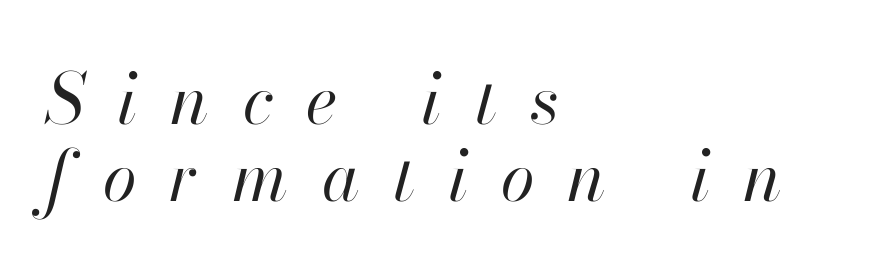
Q: Is the text bold? A: No.
Q: Is the text italic (slanted)? A: Yes, it leans right by about 13 degrees.
Q: Is the text underlined? A: No.
Q: How is the paragraph aligned? A: Left-aligned.
Q: Is the spacing between letters normal or unusually wide? A: Unusually wide.
Q: Is the spacing between lines tight, normal or loose? A: Tight.
Q: Width (condensed, normal, or wide)? A: Normal.
Q: Stroke contrast? A: High.
Q: x-height? A: Small.
Q: Monospaced? A: No.
